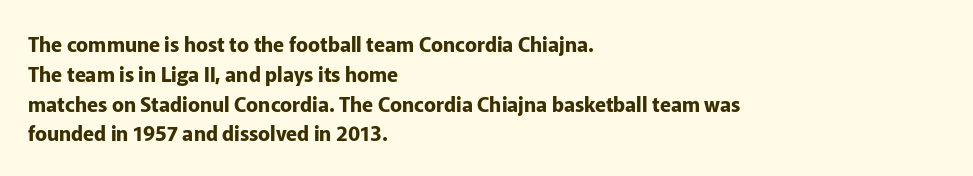
{"italic": "no", "bold": "yes", "underline": "no", "align": "left", "line_spacing": "normal", "line_spacing_ratio": 1.49, "letter_spacing": "normal", "letter_spacing_em": 0.0, "glyph_px": 20}
